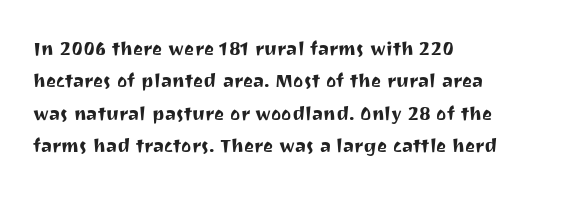
Glyph-to-glyph distance matches everyday printed text. Teacher's note: observe the even left margin — that is flush-left alignment. Type without underlining. This sample keeps an unexceptional amount of space between lines. This is roman type, the default non-slanted kind.
